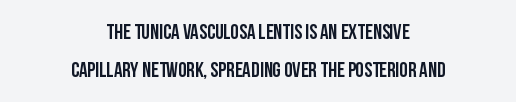
The image shows 21 px text type, upright; set centered, line spacing 1.82x, normal letter spacing, not underlined.
